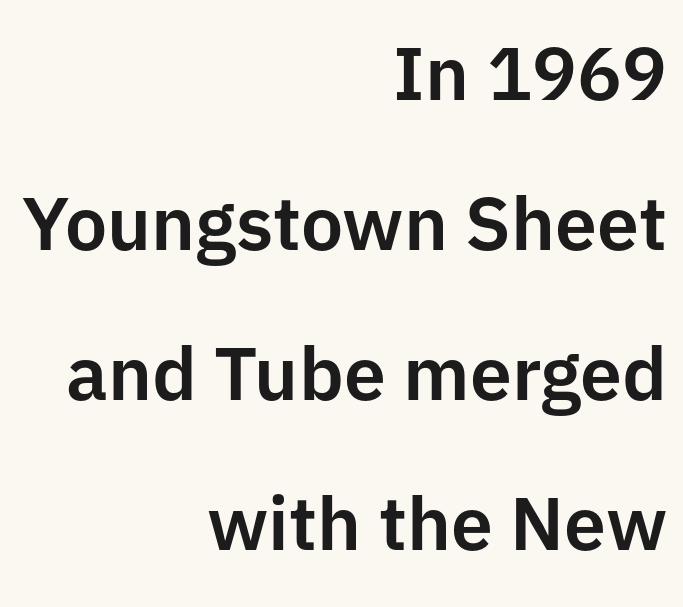
The rendering uses natural spacing where letterforms have individual widths. Airy leading. The glyphs in this specimen are sans serif. The foot of each line stays bare and open. The rendering keeps characters at their native spacing.
